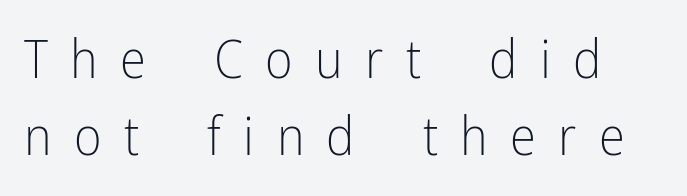
{"serif": "no", "italic": "no", "bold": "no", "weight": "light", "width": "condensed", "stroke_contrast": "low", "x_height": "medium", "monospaced": "no", "underline": "no", "line_spacing": "normal", "line_spacing_ratio": 1.46, "letter_spacing": "wide", "letter_spacing_em": 0.42, "glyph_px": 53}
